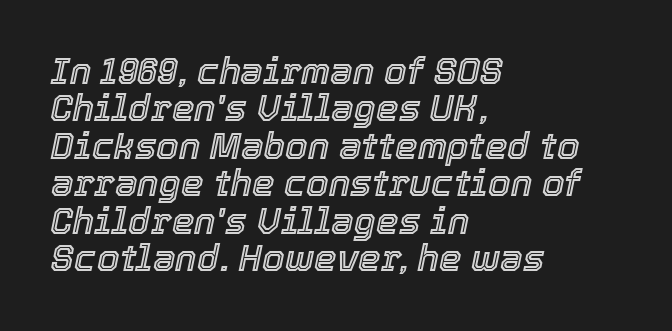
The image shows 36 px text type, italic (leaning right); set left-aligned, tight line spacing (1.04x), normal letter spacing, not underlined; a medium x-height.
